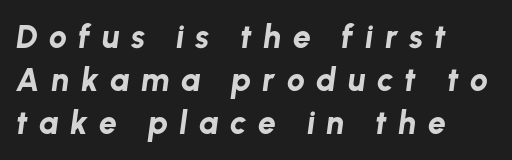
The image shows 32 px bold type, italic (leaning right); set left-aligned, normal line spacing (1.35x), unusually wide letter spacing (+0.36 em), not underlined; low stroke contrast and a medium x-height.
